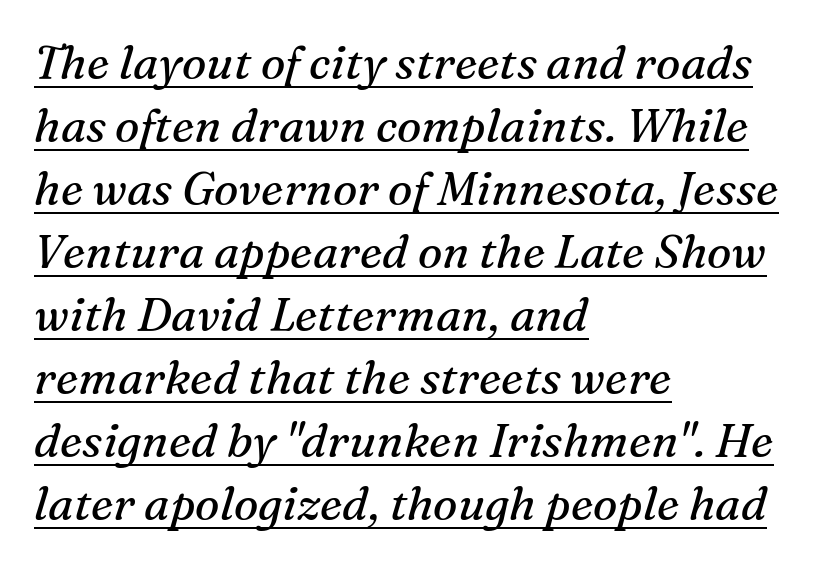
Does extra space separate the letters? No, they use regular spacing. The passage shown is typed in a proportional face where columns would drift. These lines are set flush left with a ragged right edge. The characters display serif detailing at their extremities. Summary of vertical rhythm: regular, with standard interline spacing.
